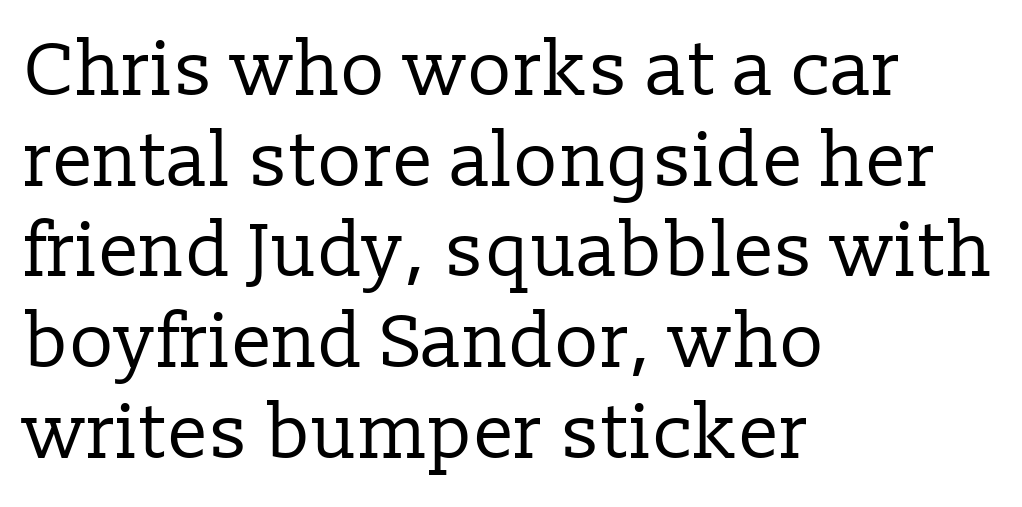
{"serif": "yes", "italic": "no", "bold": "no", "weight": "regular", "width": "normal", "stroke_contrast": "low", "x_height": "medium", "monospaced": "no", "underline": "no", "align": "left", "line_spacing_ratio": 1.21, "letter_spacing": "normal", "letter_spacing_em": 0.0, "glyph_px": 75}
